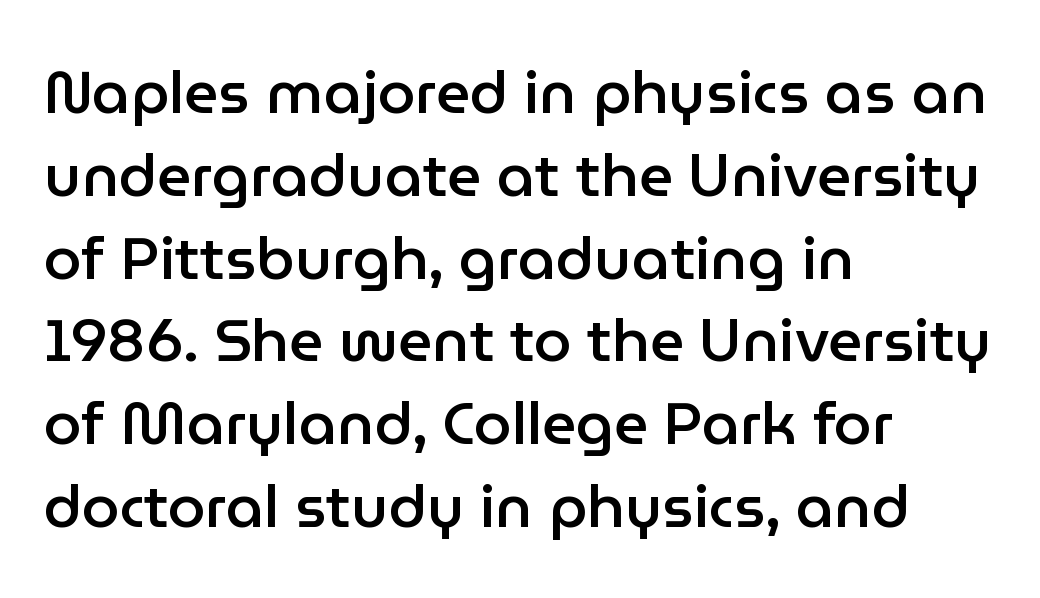
{"serif": "no", "italic": "no", "bold": "semi", "weight": "semibold", "width": "normal", "stroke_contrast": "low", "x_height": "medium", "monospaced": "no", "underline": "no", "align": "left", "line_spacing": "normal", "line_spacing_ratio": 1.38, "letter_spacing": "normal", "letter_spacing_em": 0.0, "glyph_px": 60}
